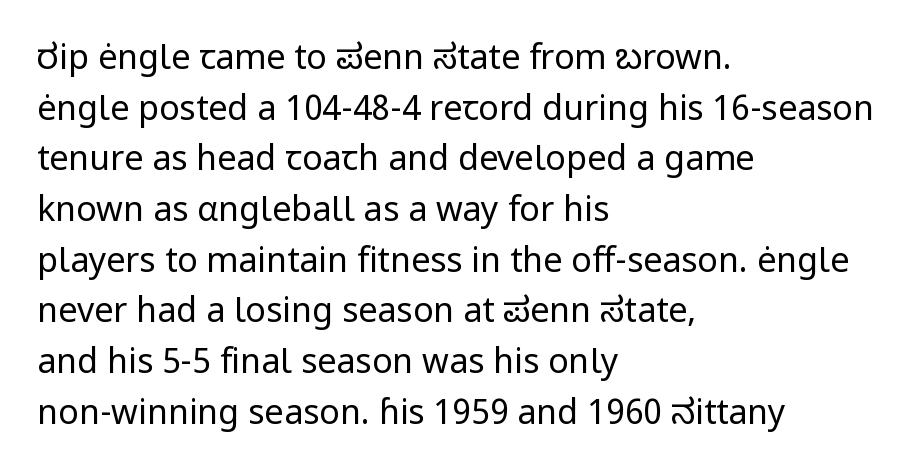
The image shows 34 px regular-weight sans-serif type, upright; set left-aligned, normal line spacing (1.49x), normal letter spacing, not underlined; low stroke contrast and a medium x-height.
